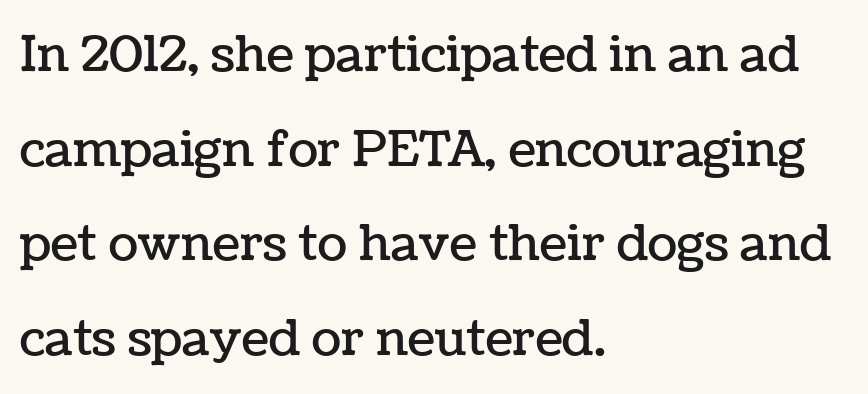
The image shows 49 px text type, upright; set left-aligned, loose line spacing (1.93x), normal letter spacing, not underlined; low stroke contrast and a medium x-height.
